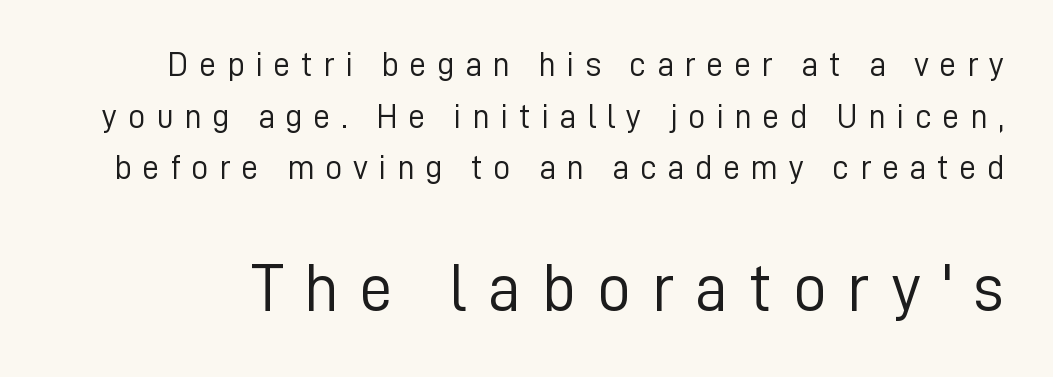
Is the type heavy? It reads as light-to-regular instead. Typesetter's note — lower block bumped up in size, upper block left smaller. Short note: letters widely spaced. Leading: standard. You can tell it's not italic because the verticals are truly vertical. Is this a sans? Yes — the strokes have no serifs.
